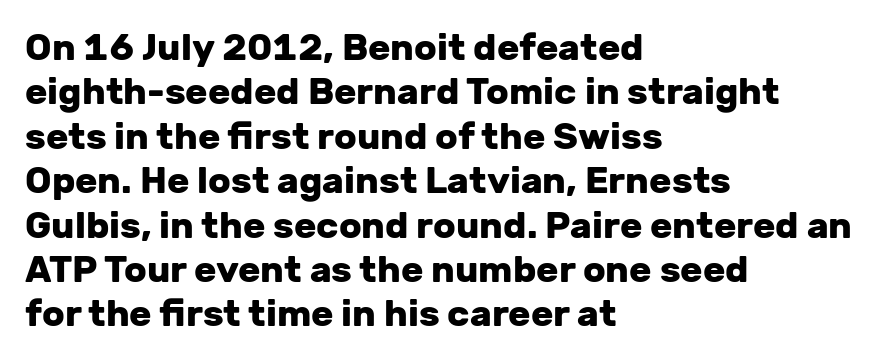
{"serif": "no", "italic": "no", "bold": "yes", "weight": "heavy", "width": "normal", "stroke_contrast": "low", "x_height": "medium", "monospaced": "no", "underline": "no", "align": "left", "line_spacing_ratio": 1.2, "letter_spacing": "normal", "letter_spacing_em": 0.0, "glyph_px": 37}
